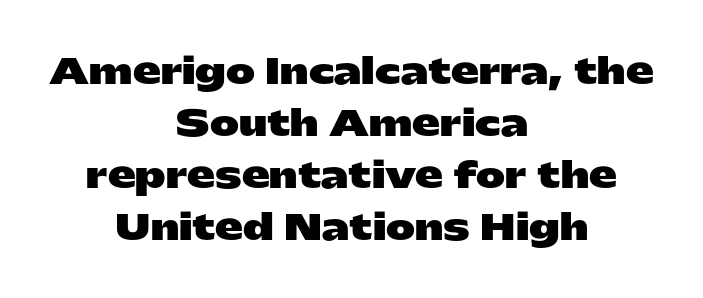
{"serif": "no", "italic": "no", "bold": "yes", "weight": "heavy", "width": "wide", "stroke_contrast": "low", "x_height": "medium", "monospaced": "no", "underline": "no", "align": "center", "line_spacing": "normal", "line_spacing_ratio": 1.49, "letter_spacing": "normal", "letter_spacing_em": 0.0, "glyph_px": 35}
